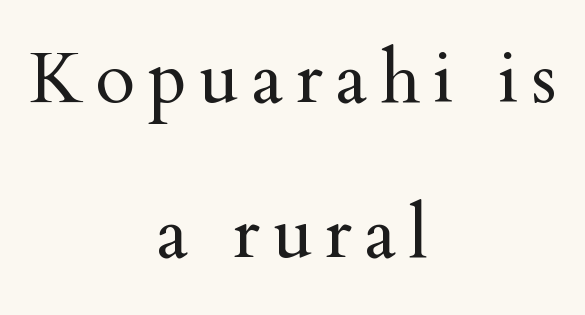
{"serif": "yes", "italic": "no", "bold": "no", "weight": "regular", "width": "normal", "stroke_contrast": "medium", "x_height": "small", "monospaced": "no", "underline": "no", "align": "center", "line_spacing": "loose", "line_spacing_ratio": 2.13, "glyph_px": 73}
